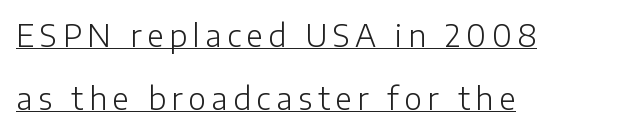
Q: Is the text bold? A: No.
Q: Is the text italic (slanted)? A: No, it is upright.
Q: Is the typeface a serif or a sans-serif typeface? A: Sans-serif.
Q: Is the text underlined? A: Yes.
Q: How is the paragraph aligned? A: Left-aligned.
Q: Is the spacing between lines tight, normal or loose? A: Loose.
Q: Width (condensed, normal, or wide)? A: Normal.
Q: Stroke contrast? A: Low.
Q: x-height? A: Medium.
Q: Monospaced? A: No.
